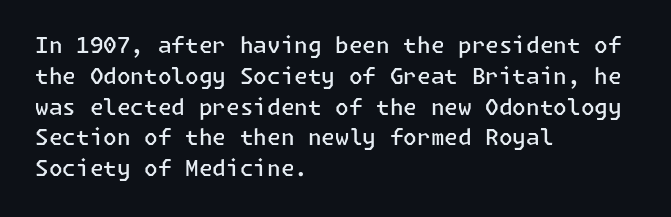
A typesetter would call this zero additional tracking. Decoration check: the copy has no underline. Set as a demibold, roughly 600 on the weight scale. The rendering uses a moderate line-height, typical for paragraphs.
